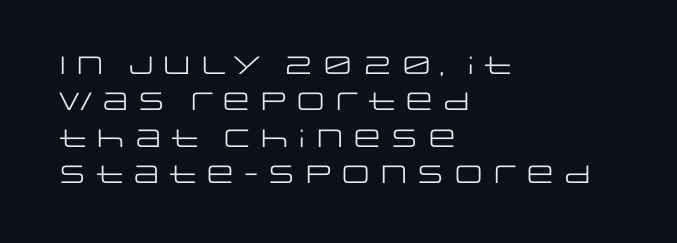
Q: Is the text bold? A: No.
Q: Is the text italic (slanted)? A: No, it is upright.
Q: Is the text underlined? A: No.
Q: How is the paragraph aligned? A: Left-aligned.
Q: Is the spacing between letters normal or unusually wide? A: Normal.
Q: Is the spacing between lines tight, normal or loose? A: Normal.
